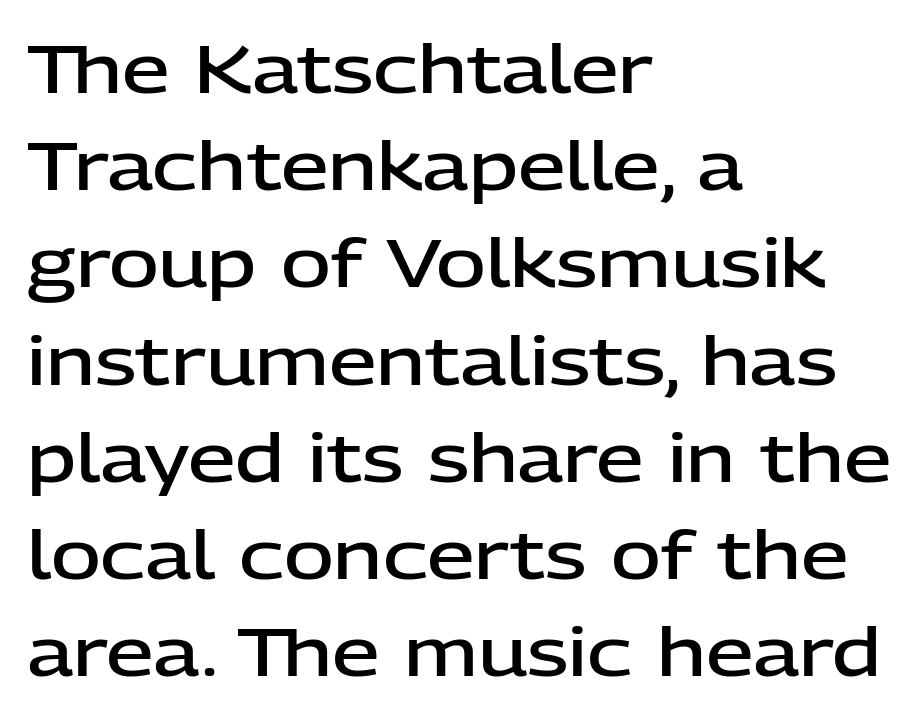
The type family on display is of the sans-serif kind. The characters look somewhat weighty, a semibold short of true bold. Compared with typical body copy, the letter spacing here is the same. Check under the words: just untouched page. Character widths vary here, with narrow letters taking less room than wide ones.
